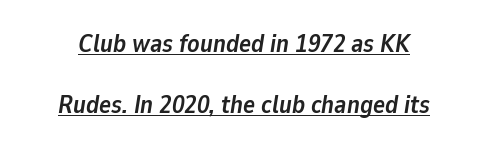
Q: Is the text bold? A: Yes.
Q: Is the text italic (slanted)? A: Yes, it leans right by about 9 degrees.
Q: Is the text underlined? A: Yes.
Q: Is the spacing between letters normal or unusually wide? A: Normal.
Q: Is the spacing between lines tight, normal or loose? A: Loose.
